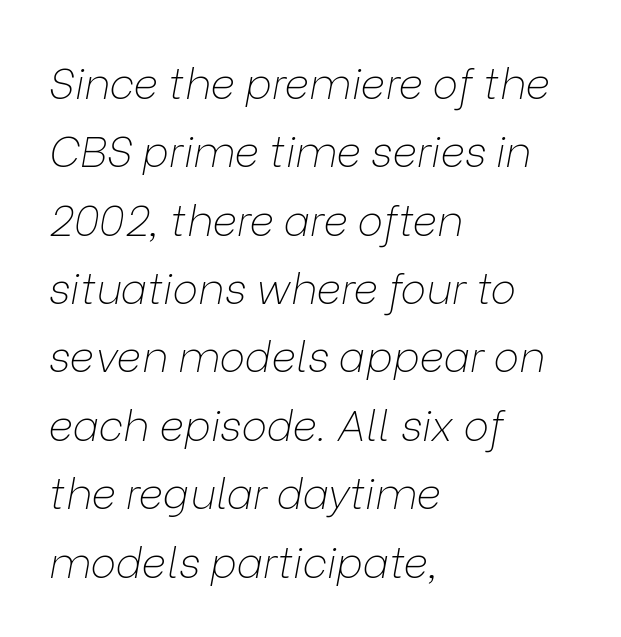
Q: Is the text bold? A: No.
Q: Is the text italic (slanted)? A: Yes, it leans right by about 9 degrees.
Q: Is the text underlined? A: No.
Q: How is the paragraph aligned? A: Left-aligned.
Q: Is the spacing between letters normal or unusually wide? A: Normal.
Q: Is the spacing between lines tight, normal or loose? A: Normal.
Q: Width (condensed, normal, or wide)? A: Normal.
Q: Stroke contrast? A: Low.
Q: x-height? A: Medium.
Q: Monospaced? A: No.
